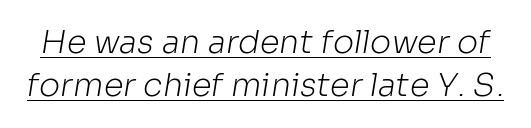
{"serif": "no", "bold": "no", "weight": "light", "width": "normal", "stroke_contrast": "low", "x_height": "medium", "monospaced": "no", "underline": "yes", "line_spacing": "normal", "line_spacing_ratio": 1.35, "letter_spacing": "normal", "letter_spacing_em": 0.0, "glyph_px": 32}
